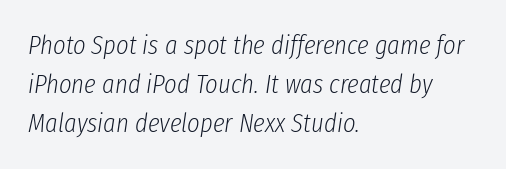
The image shows 27 px text type, italic (leaning right); set left-aligned, normal line spacing (1.45x), normal letter spacing, not underlined.
